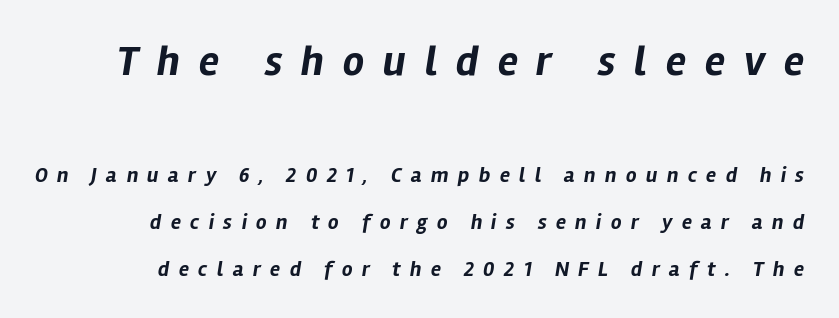
{"italic": "yes", "lean": "right", "slant_degrees": 12, "bold": "yes", "weight": "bold", "width": "normal", "stroke_contrast": "low", "x_height": "medium", "monospaced": "no", "underline": "no", "line_spacing": "loose", "line_spacing_ratio": 2.23, "letter_spacing": "wide", "letter_spacing_em": 0.45, "larger_block": "first", "size_ratio": 2.0, "glyph_px": 42}
